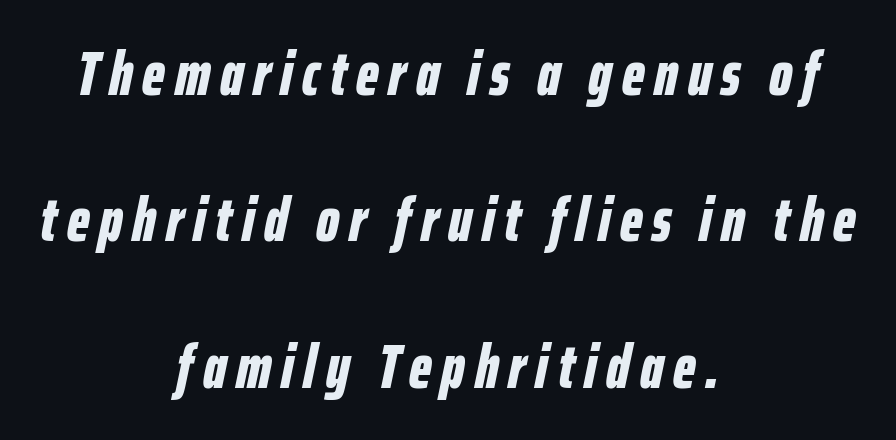
If you drew a line through each stem, it would be angled. Plain, unruled lines of type. A student would call this center alignment; a typographer would say set centered. Reading down the column, the eye jumps a long way to each next line. I'd describe the lettering as bold — thick and assertive.
